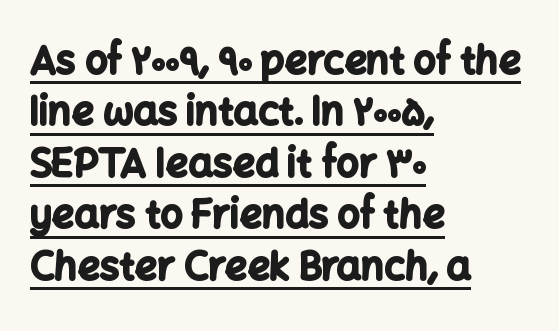
The image shows 39 px bold sans-serif type, upright; set left-aligned, normal line spacing (1.32x), normal letter spacing, underlined; low stroke contrast and a medium x-height.
